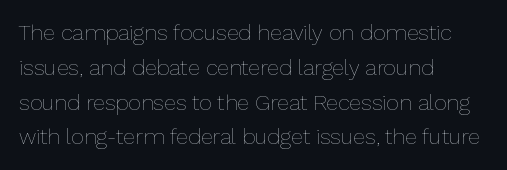
Q: Is the text bold? A: No.
Q: Is the text italic (slanted)? A: No, it is upright.
Q: Is the text underlined? A: No.
Q: How is the paragraph aligned? A: Left-aligned.
Q: Is the spacing between letters normal or unusually wide? A: Normal.
Q: Is the spacing between lines tight, normal or loose? A: Normal.
